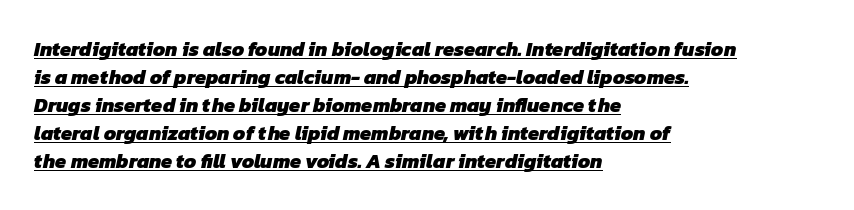
The image shows 20 px bold type; set left-aligned, normal line spacing (1.4x), normal letter spacing, underlined.
